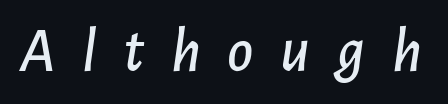
The tracking reads as deliberately expanded to a designer's eye. No word sits above an underline. This sample uses an oblique cut, with every glyph tilted off the vertical. Here the designer chose a conventional face with non-uniform glyph widths.
